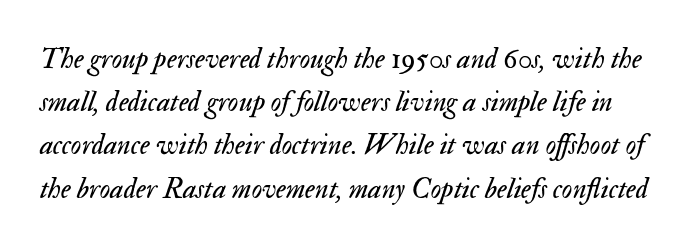
Q: Is the text bold? A: No.
Q: Is the text italic (slanted)? A: Yes, it leans right by about 17 degrees.
Q: Is the text underlined? A: No.
Q: Is the spacing between letters normal or unusually wide? A: Normal.
Q: Is the spacing between lines tight, normal or loose? A: Normal.
Q: Width (condensed, normal, or wide)? A: Normal.
Q: Stroke contrast? A: Medium.
Q: x-height? A: Small.
Q: Monospaced? A: No.
